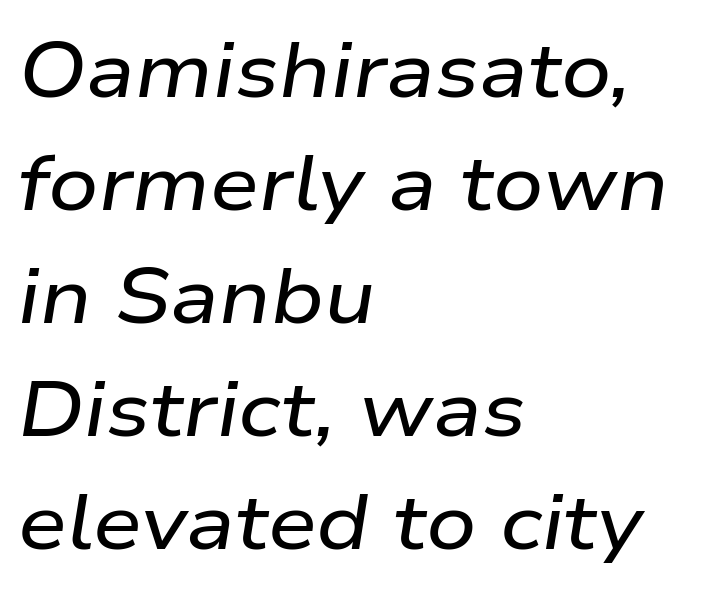
The image shows 78 px wide type, italic (leaning right); set left-aligned, normal line spacing (1.45x), normal letter spacing, not underlined; low stroke contrast and a medium x-height.
